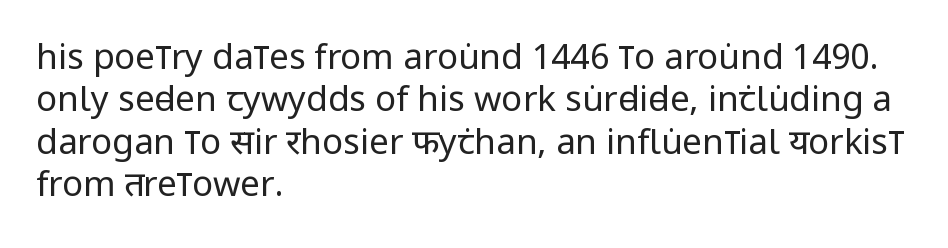
Observe the absence of serifs on each vertical stroke in this sample. Plain, unruled lines of type. The letterforms sit shoulder to shoulder at normal distance. Rendered with straight, roman letterforms. Which margin do the lines hug? The left one — the right edge is uneven.
